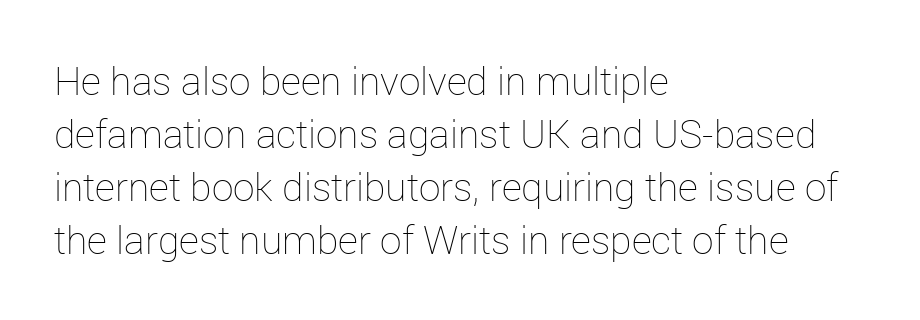
The image shows 39 px thin type, upright; set left-aligned, normal line spacing (1.36x), normal letter spacing, not underlined; low stroke contrast and a medium x-height.
